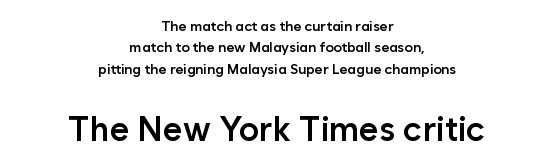
The image shows 34 px semibold sans-serif type, upright; set centered, normal line spacing (1.52x), normal letter spacing, not underlined; the second (bottom) block is 2.43x larger; low stroke contrast and a medium x-height.
